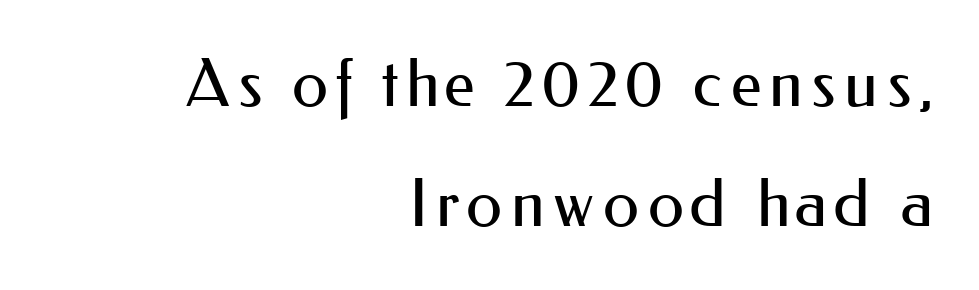
{"serif": "no", "italic": "no", "bold": "no", "weight": "regular", "width": "normal", "stroke_contrast": "medium", "x_height": "small", "monospaced": "no", "underline": "no", "align": "right", "line_spacing_ratio": 1.82, "glyph_px": 66}
